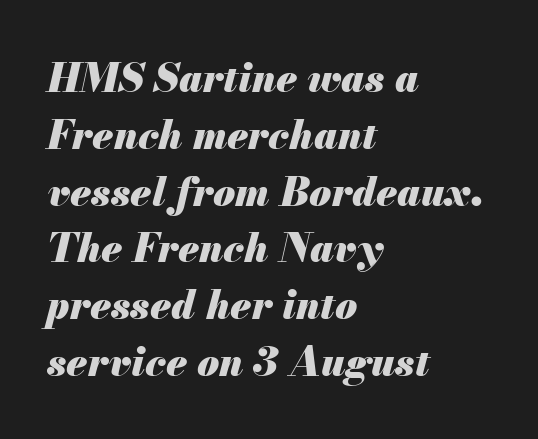
{"italic": "yes", "lean": "right", "slant_degrees": 13, "bold": "yes", "weight": "heavy", "width": "normal", "stroke_contrast": "medium", "x_height": "small", "monospaced": "no", "underline": "no", "align": "left", "line_spacing": "normal", "line_spacing_ratio": 1.42, "letter_spacing": "normal", "letter_spacing_em": 0.0, "glyph_px": 40}
